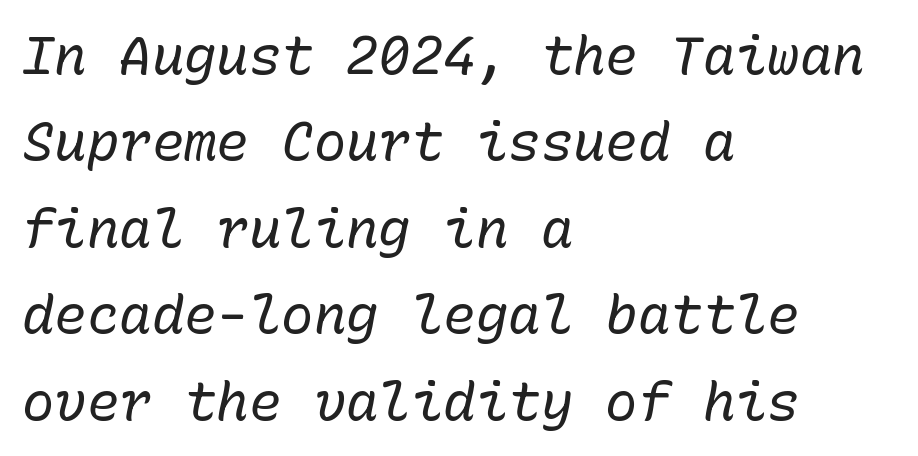
Regular leading. These lines are rendered in a fixed-pitch font. The paragraph has a hard left edge and a soft right edge. Letters rest on an invisible, unmarked baseline. The glyphs look as if they've been sheared to an angle. Compared with typical body copy, the letter spacing here is the same.
